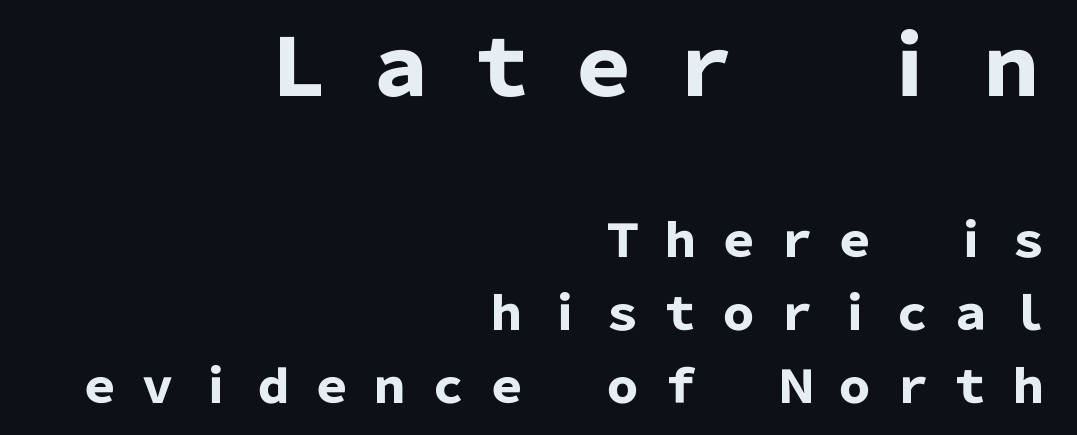
{"serif": "no", "italic": "no", "bold": "yes", "weight": "heavy", "width": "normal", "stroke_contrast": "low", "x_height": "medium", "monospaced": "no", "underline": "no", "align": "right", "line_spacing": "normal", "line_spacing_ratio": 1.62, "letter_spacing": "wide", "letter_spacing_em": 0.29, "larger_block": "first", "size_ratio": 1.76, "glyph_px": 79}
